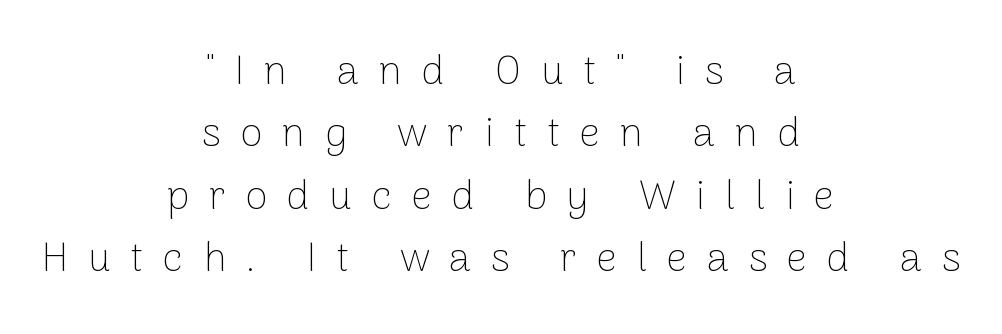
Q: Is the text bold? A: No.
Q: Is the text italic (slanted)? A: No, it is upright.
Q: Is the typeface a serif or a sans-serif typeface? A: Sans-serif.
Q: Is the text underlined? A: No.
Q: How is the paragraph aligned? A: Centered.
Q: Is the spacing between letters normal or unusually wide? A: Unusually wide.
Q: Is the spacing between lines tight, normal or loose? A: Normal.
Q: Width (condensed, normal, or wide)? A: Normal.
Q: Stroke contrast? A: Low.
Q: x-height? A: Medium.
Q: Monospaced? A: No.
